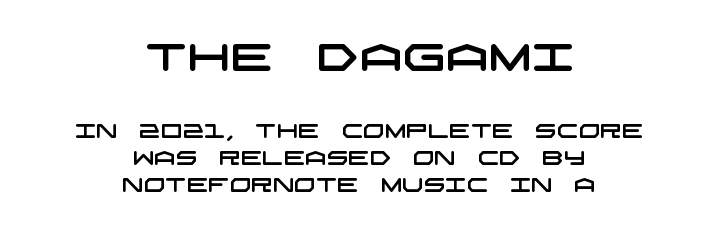
Does the bottom block carry the larger type? No, the top block does. Reading down the column, the eye jumps a familiar distance to each next line. This rendering leaves character spacing at its baseline value. Underline: absent. This sample uses a sans-serif face.
